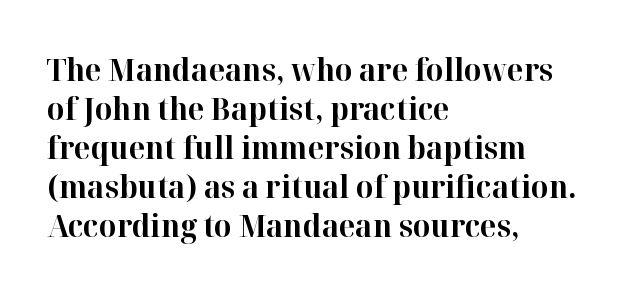
The image shows 31 px bold serif type, upright; set left-aligned, normal line spacing (1.26x), normal letter spacing, not underlined; high stroke contrast and a medium x-height.
